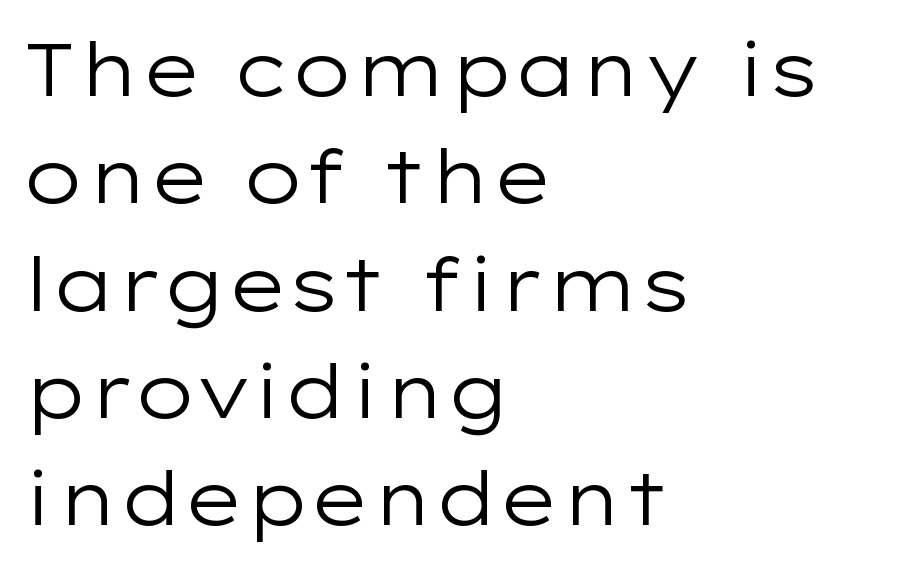
The passage shown is not bold in any degree. Which margin do the lines hug? The left one — the right edge is uneven. Tracking value appears to be zero — textbook default spacing. You could not count columns in this text — the font is proportionally spaced.
